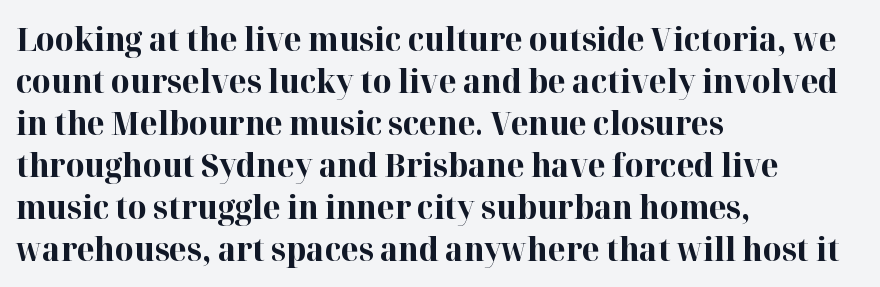
Q: Is the text bold? A: Yes.
Q: Is the text italic (slanted)? A: No, it is upright.
Q: Is the typeface a serif or a sans-serif typeface? A: Serif.
Q: Is the text underlined? A: No.
Q: How is the paragraph aligned? A: Left-aligned.
Q: Is the spacing between letters normal or unusually wide? A: Normal.
Q: Is the spacing between lines tight, normal or loose? A: Normal.
Q: Width (condensed, normal, or wide)? A: Normal.
Q: Stroke contrast? A: High.
Q: x-height? A: Medium.
Q: Monospaced? A: No.
